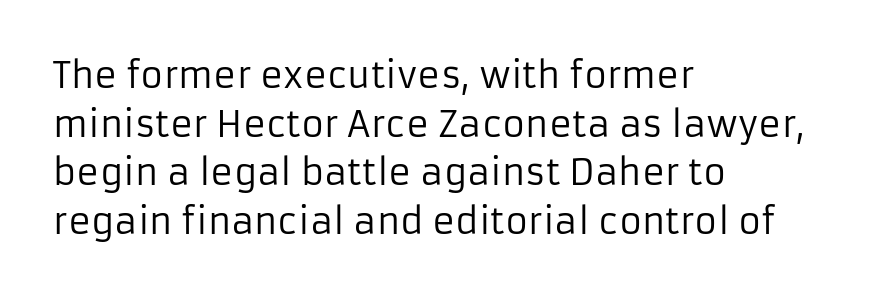
The image shows 35 px regular-weight sans-serif type, upright; set left-aligned, normal line spacing (1.39x), normal letter spacing, not underlined; low stroke contrast and a medium x-height.
